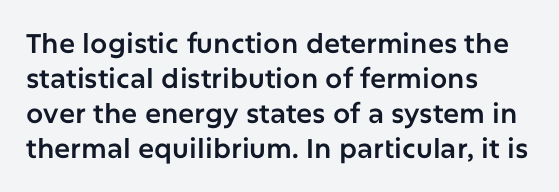
In CSS terms this would be text-align: left. Does the lettering tilt? It doesn't — this is upright. The strip under each line holds only bare page. Each word holds together tightly as a unit, with standard inter-letter gaps. These lines sit exactly where default settings would place them.
